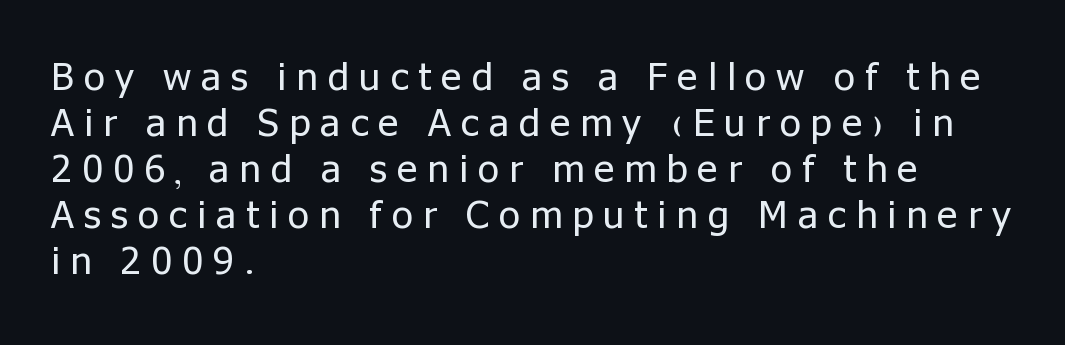
The image shows 38 px regular-weight sans-serif type, upright; set left-aligned, line spacing 1.21x, unusually wide letter spacing (+0.27 em), not underlined; low stroke contrast and a medium x-height.
